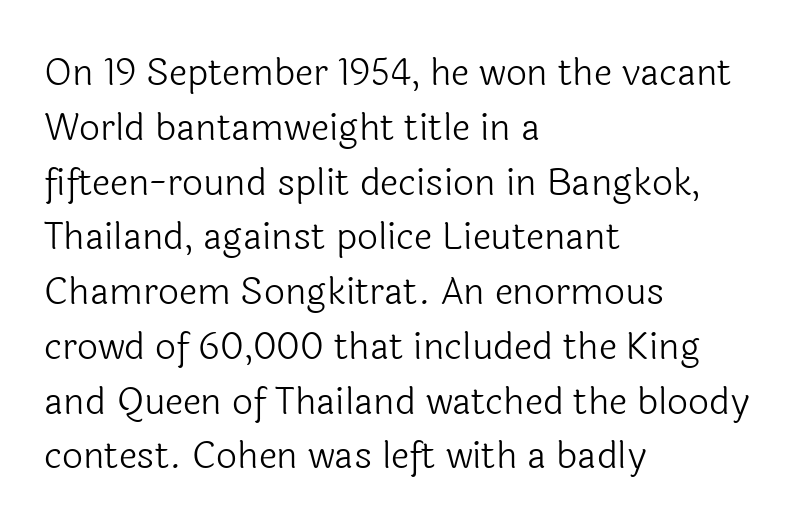
The setting favours the left margin, as ordinary paragraphs usually do. The letters stand upright; this is a roman face. The space directly below the letters is spotless. The letters sit at their default tracking, neither squeezed nor spread. The letters advance in unequal steps, a hallmark of proportional type.
